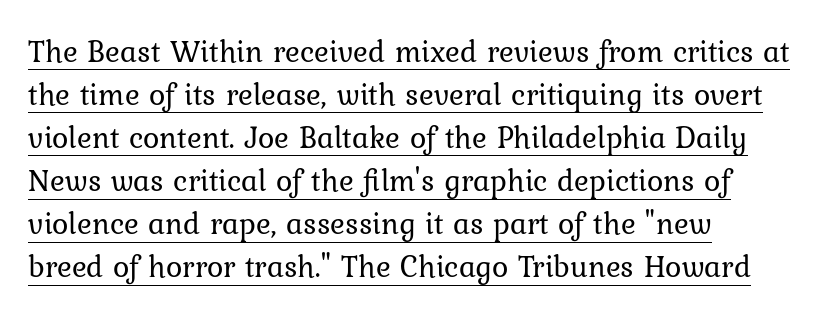
{"serif": "yes", "italic": "no", "bold": "no", "weight": "regular", "width": "normal", "stroke_contrast": "low", "x_height": "medium", "monospaced": "no", "underline": "yes", "align": "left", "line_spacing": "normal", "line_spacing_ratio": 1.39, "letter_spacing": "normal", "letter_spacing_em": 0.0, "glyph_px": 31}
